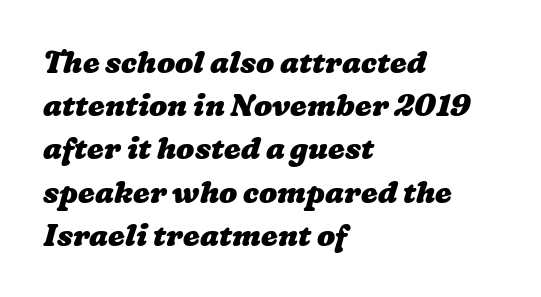
Q: Is the text bold? A: Yes.
Q: Is the text underlined? A: No.
Q: How is the paragraph aligned? A: Left-aligned.
Q: Is the spacing between letters normal or unusually wide? A: Normal.
Q: Is the spacing between lines tight, normal or loose? A: Normal.
Q: Width (condensed, normal, or wide)? A: Wide.
Q: Stroke contrast? A: Low.
Q: x-height? A: Medium.
Q: Monospaced? A: No.
